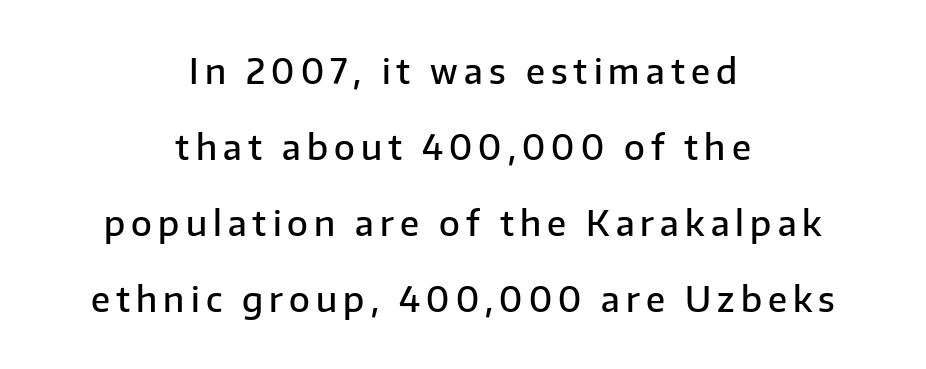
{"serif": "no", "italic": "no", "bold": "semi", "weight": "semibold", "width": "normal", "stroke_contrast": "low", "x_height": "medium", "monospaced": "no", "underline": "no", "align": "center", "line_spacing": "loose", "line_spacing_ratio": 2.24, "glyph_px": 34}
